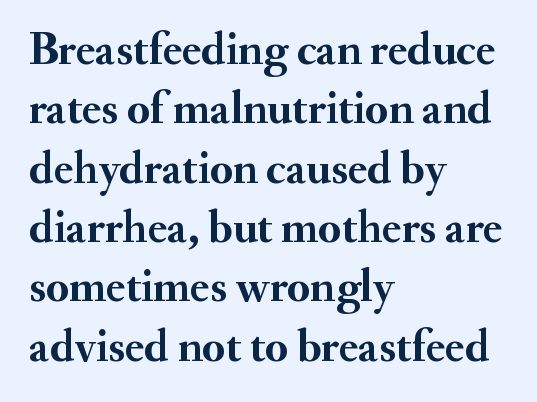
Q: Is the text bold? A: Yes.
Q: Is the text italic (slanted)? A: No, it is upright.
Q: Is the typeface a serif or a sans-serif typeface? A: Serif.
Q: Is the text underlined? A: No.
Q: How is the paragraph aligned? A: Left-aligned.
Q: Is the spacing between letters normal or unusually wide? A: Normal.
Q: Is the spacing between lines tight, normal or loose? A: Normal.
Q: Width (condensed, normal, or wide)? A: Normal.
Q: Stroke contrast? A: Medium.
Q: x-height? A: Small.
Q: Monospaced? A: No.
